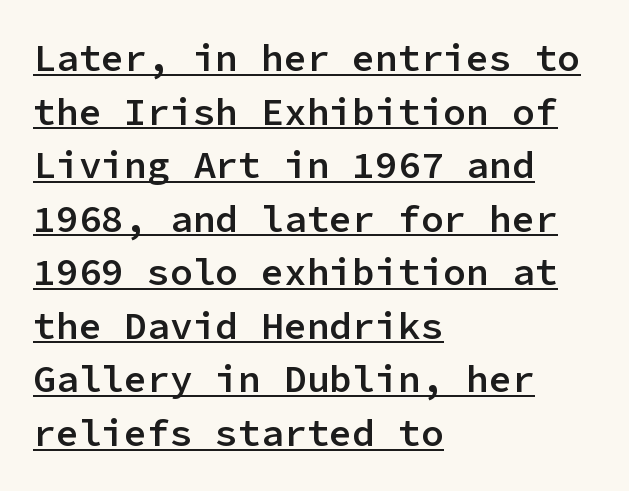
What weight is shown? A semibold, between regular and bold. Between one letter and the next there's only the usual sliver of space. How would I describe the line gaps? Plain and ordinary. Fixed-width glyphs throughout — classic coding-font behaviour. The typeface chosen for these lines omits serifs.
